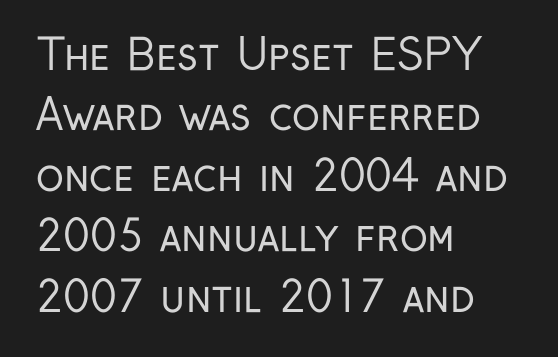
The image shows 42 px regular-weight, condensed sans-serif type, upright; set left-aligned, normal line spacing (1.44x), normal letter spacing, not underlined; low stroke contrast and a medium x-height.
